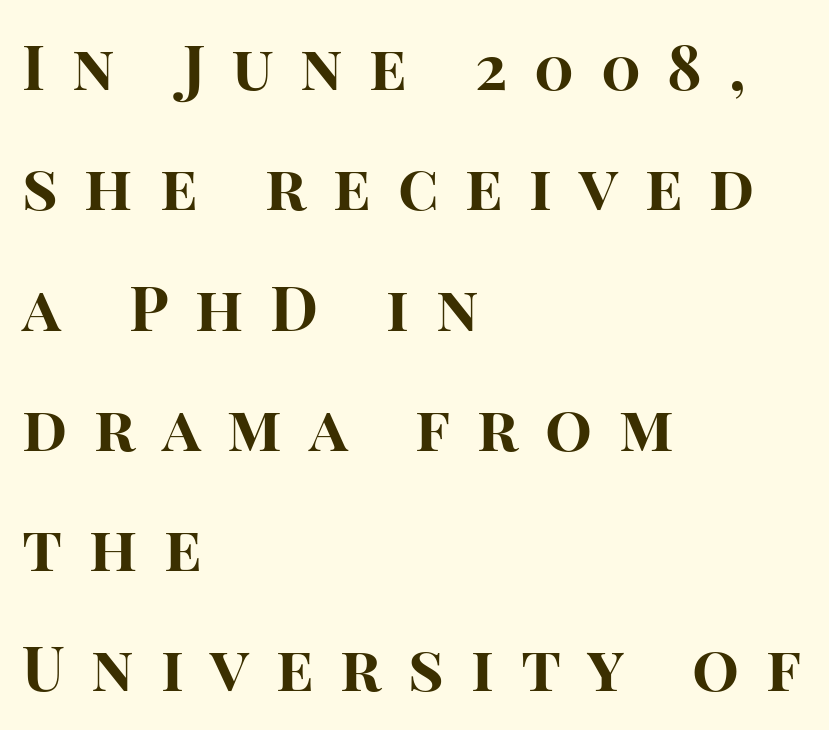
Regarding serifs, this sample does without them. In CSS terms this would be text-align: left. How are the letters spaced? Widely, with obvious added tracking. Just letters on the line, the space beneath them empty.
